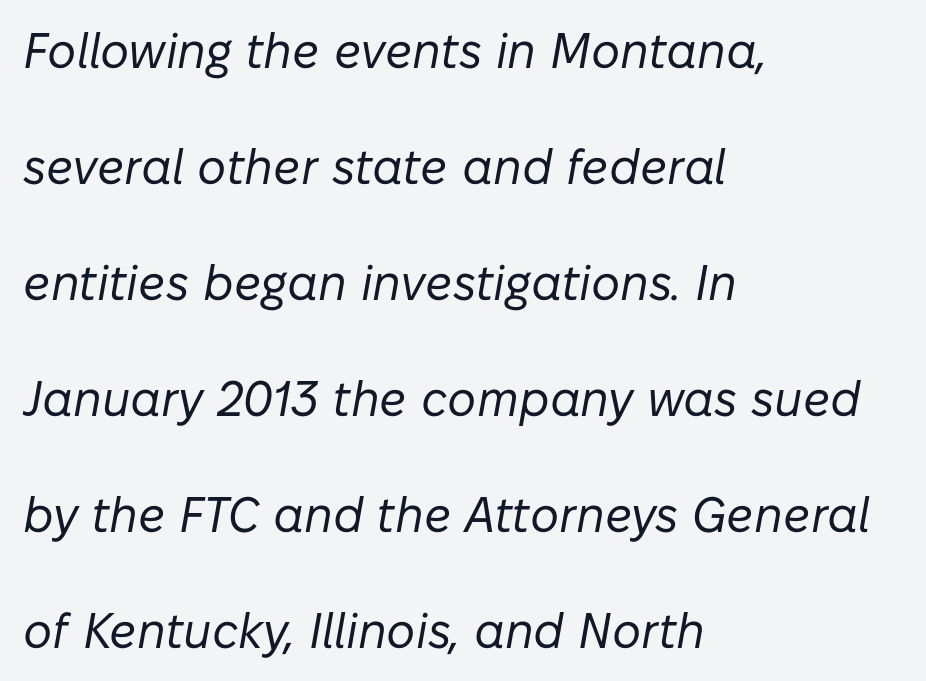
Q: Is the text bold? A: No.
Q: Is the text italic (slanted)? A: Yes, it leans right by about 10 degrees.
Q: Is the text underlined? A: No.
Q: How is the paragraph aligned? A: Left-aligned.
Q: Is the spacing between letters normal or unusually wide? A: Normal.
Q: Is the spacing between lines tight, normal or loose? A: Loose.
Q: Width (condensed, normal, or wide)? A: Normal.
Q: Stroke contrast? A: Low.
Q: x-height? A: Medium.
Q: Monospaced? A: No.
